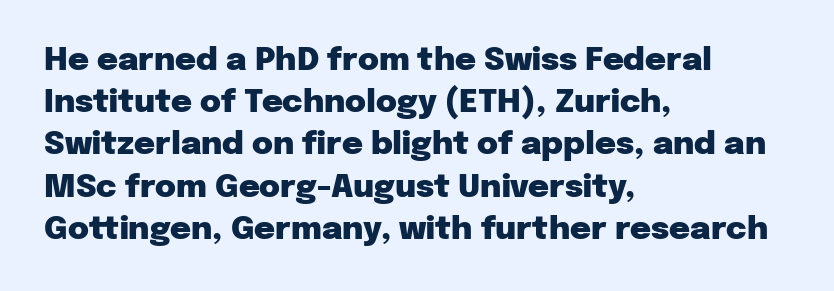
{"serif": "no", "italic": "no", "bold": "yes", "weight": "heavy", "width": "normal", "stroke_contrast": "low", "x_height": "medium", "monospaced": "no", "underline": "no", "align": "left", "line_spacing": "normal", "line_spacing_ratio": 1.32, "letter_spacing": "normal", "letter_spacing_em": 0.0, "glyph_px": 32}
